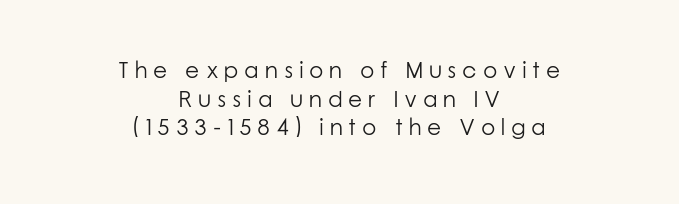
Q: Is the text bold? A: No.
Q: Is the text italic (slanted)? A: No, it is upright.
Q: Is the text underlined? A: No.
Q: How is the paragraph aligned? A: Centered.
Q: Is the spacing between letters normal or unusually wide? A: Unusually wide.
